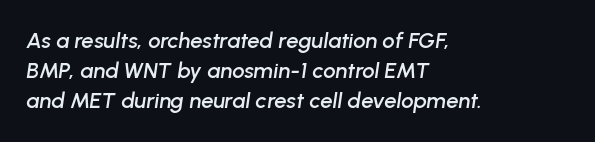
The image shows 22 px text type, italic (leaning right); set left-aligned, normal line spacing (1.37x), normal letter spacing, not underlined.
